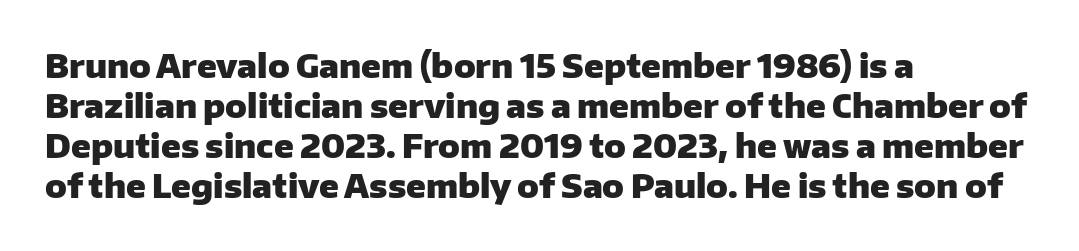
Ascenders rise straight up at ninety degrees. Think of a printed novel: that variable character pitch is what you see here. Nothing unusual about the tracking: characters are spaced as the font intends. The passage is arranged the way most books set body copy — flush left. The rendering shows plain stroke endings on the letterforms — a sans-serif design. What weight is shown? A full bold with thick strokes.
